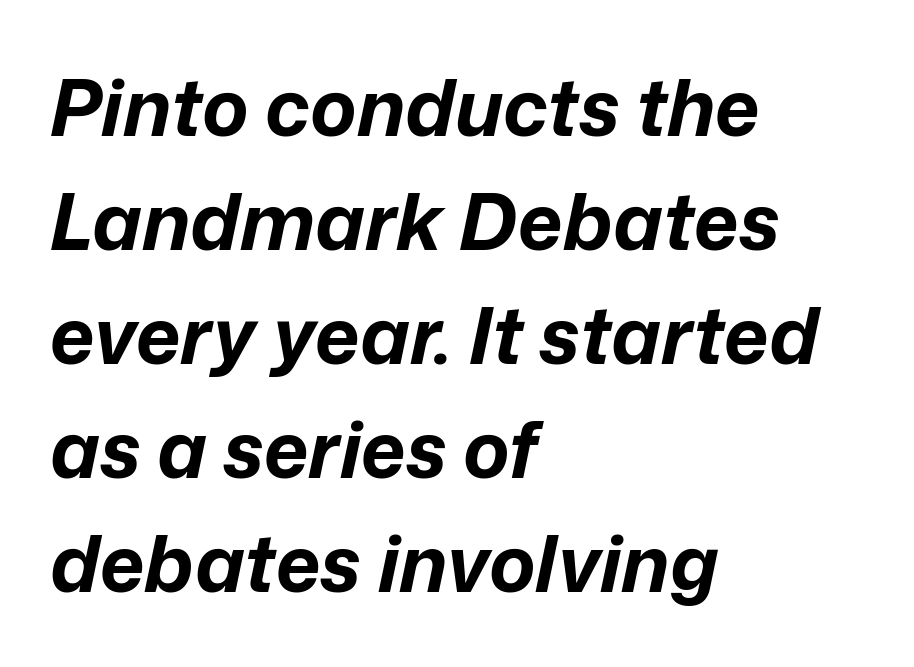
{"italic": "yes", "lean": "right", "slant_degrees": 12, "bold": "yes", "weight": "bold", "width": "normal", "stroke_contrast": "low", "x_height": "medium", "monospaced": "no", "underline": "no", "align": "left", "line_spacing": "normal", "line_spacing_ratio": 1.46, "letter_spacing": "normal", "letter_spacing_em": 0.0, "glyph_px": 78}
